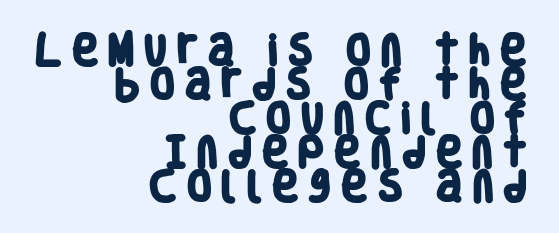
Here the designer chose a conventional face with non-uniform glyph widths. The strip under each line holds only bare page. Heft: maximum for text — a bold. Each line ends at the same right margin while the left side varies.
